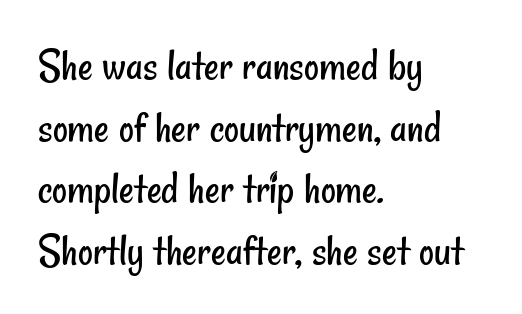
The specimen omits any rule beneath the text block's lines. Short note: letters normally spaced. Each line starts at the same left margin while the right side varies. The lines sit at an ordinary, default distance from one another. This reads as an unemphasized weight, regular at the heaviest.
